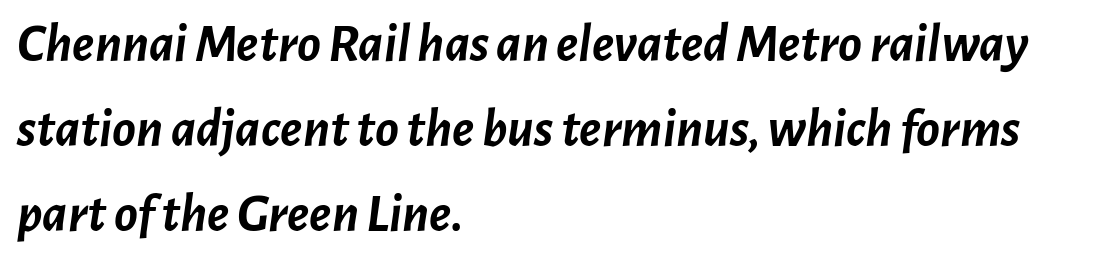
A typesetter would mark this as italic. Each row of text sits above clean, open space. Character widths vary here, with narrow letters taking less room than wide ones. Leftover space on each line is placed entirely after the last word. Each new line begins a customary step beneath the previous one. The letterforms sit shoulder to shoulder at normal distance.
